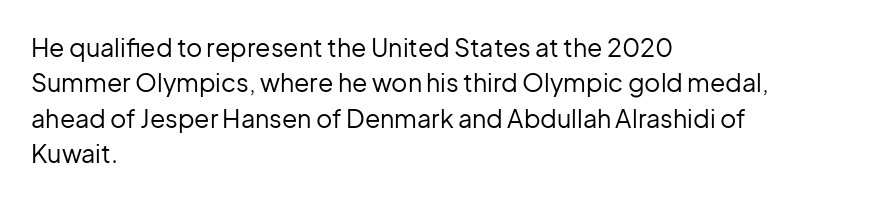
Q: Is the text bold? A: No.
Q: Is the text italic (slanted)? A: No, it is upright.
Q: Is the text underlined? A: No.
Q: How is the paragraph aligned? A: Left-aligned.
Q: Is the spacing between letters normal or unusually wide? A: Normal.
Q: Is the spacing between lines tight, normal or loose? A: Normal.
